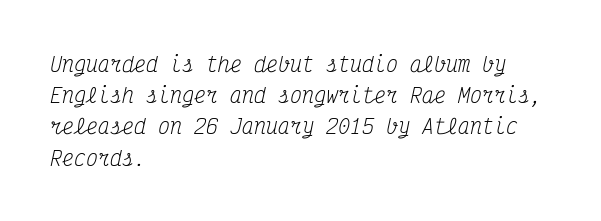
The image shows 20 px text type, italic (leaning right); set left-aligned, normal line spacing (1.56x), normal letter spacing, not underlined.
